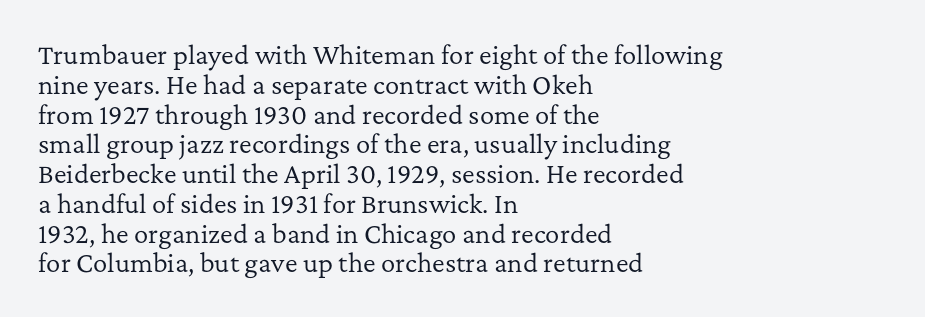
{"italic": "no", "bold": "no", "underline": "no", "align": "left", "line_spacing_ratio": 1.24, "letter_spacing": "normal", "letter_spacing_em": 0.0, "glyph_px": 24}
